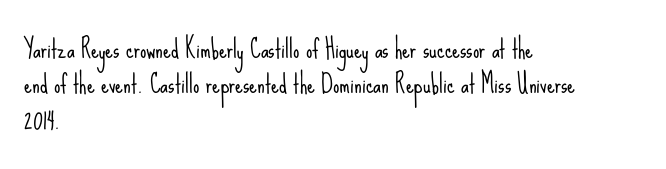
Plain, unruled lines of type. Is the type heavy? It reads as light-to-regular instead. Interline gaps are of average width in this sample. In terms of posture, this sample is upright. These lines are set flush left with a ragged right edge. Nothing unusual about the tracking: characters are spaced as the font intends.
